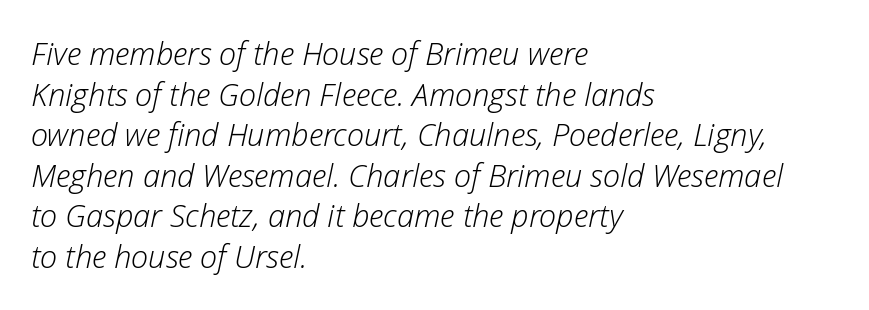
The image shows 31 px light type, italic (leaning right); set left-aligned, normal line spacing (1.31x), normal letter spacing, not underlined; low stroke contrast and a medium x-height.
